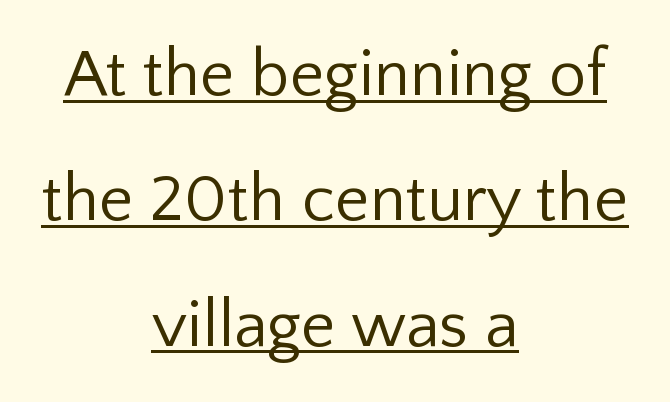
{"serif": "no", "italic": "no", "bold": "no", "weight": "regular", "width": "normal", "stroke_contrast": "low", "x_height": "medium", "monospaced": "no", "underline": "yes", "align": "center", "line_spacing_ratio": 1.87, "letter_spacing": "normal", "letter_spacing_em": 0.0, "glyph_px": 67}
